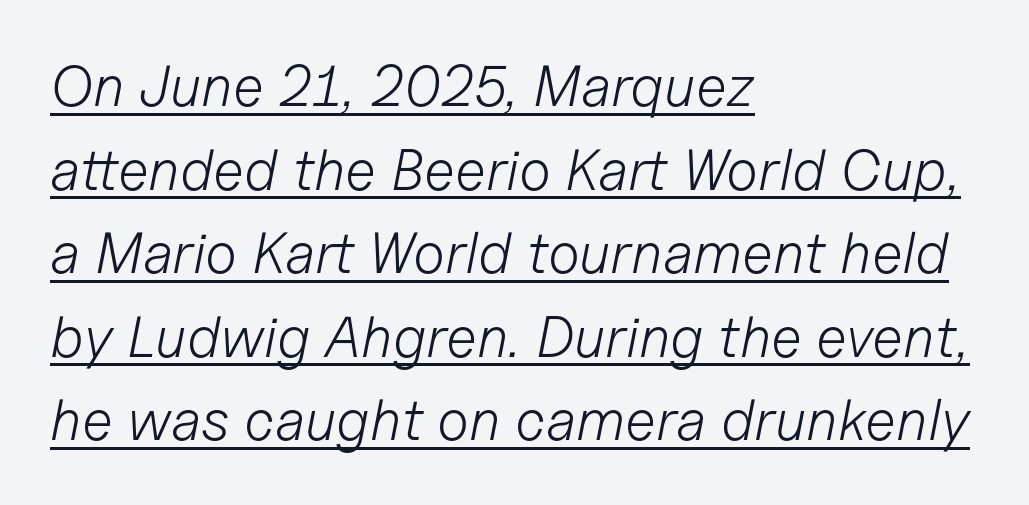
The words here are underlined. Notice how the passage keeps a crisp vertical edge on the left only. The leading is moderate, giving the passage an even texture. The horizontal fit of the characters is conventional and even.
